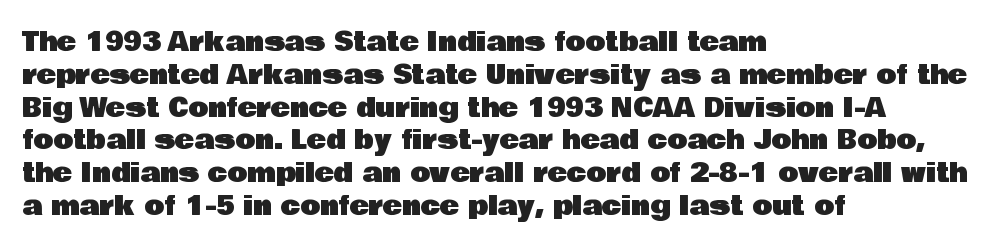
Q: Is the text italic (slanted)? A: No, it is upright.
Q: Is the text underlined? A: No.
Q: How is the paragraph aligned? A: Left-aligned.
Q: Is the spacing between letters normal or unusually wide? A: Normal.
Q: Is the spacing between lines tight, normal or loose? A: Normal.
